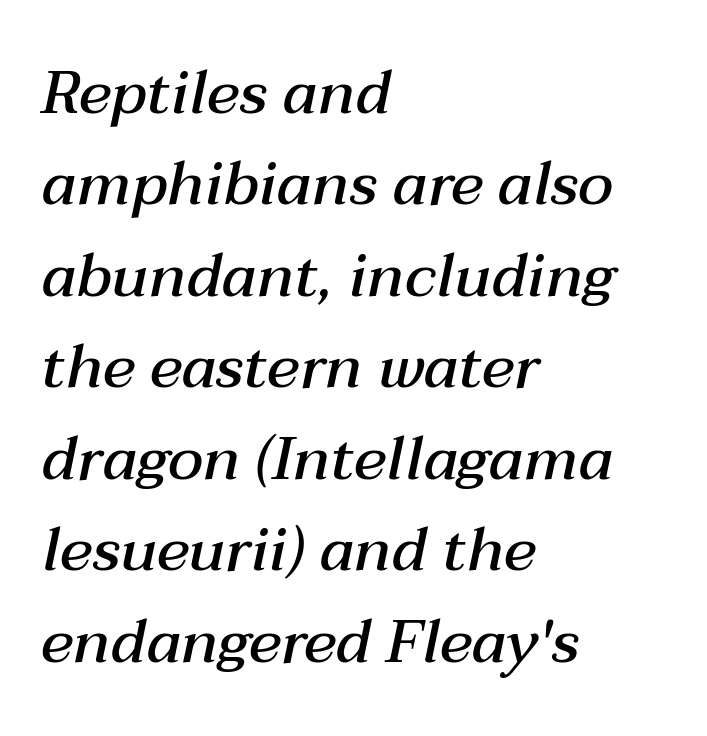
Q: Is the text bold? A: Semi-bold.
Q: Is the text italic (slanted)? A: Yes, it leans right by about 12 degrees.
Q: Is the text underlined? A: No.
Q: How is the paragraph aligned? A: Left-aligned.
Q: Is the spacing between letters normal or unusually wide? A: Normal.
Q: Is the spacing between lines tight, normal or loose? A: Normal.
Q: Width (condensed, normal, or wide)? A: Normal.
Q: Stroke contrast? A: Medium.
Q: x-height? A: Medium.
Q: Monospaced? A: No.
